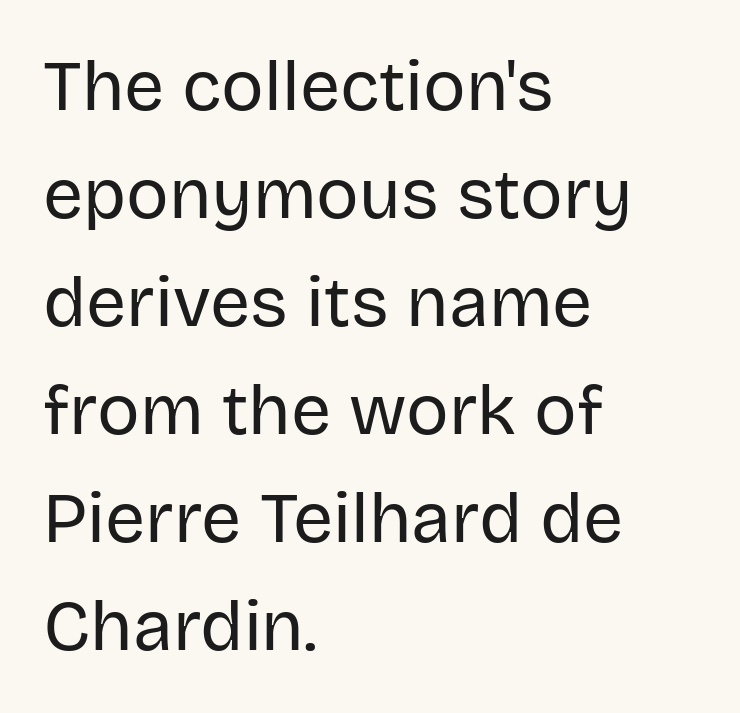
Q: Is the text bold? A: No.
Q: Is the text italic (slanted)? A: No, it is upright.
Q: Is the typeface a serif or a sans-serif typeface? A: Sans-serif.
Q: Is the text underlined? A: No.
Q: How is the paragraph aligned? A: Left-aligned.
Q: Is the spacing between letters normal or unusually wide? A: Normal.
Q: Is the spacing between lines tight, normal or loose? A: Normal.
Q: Width (condensed, normal, or wide)? A: Normal.
Q: Stroke contrast? A: Low.
Q: x-height? A: Large.
Q: Monospaced? A: No.
